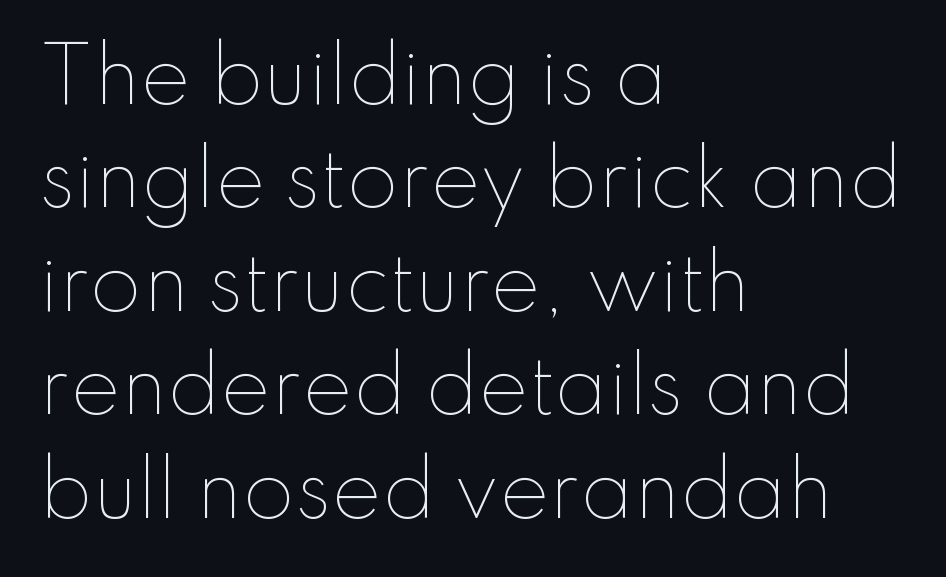
Q: Is the text bold? A: No.
Q: Is the text italic (slanted)? A: No, it is upright.
Q: Is the text underlined? A: No.
Q: How is the paragraph aligned? A: Left-aligned.
Q: Is the spacing between letters normal or unusually wide? A: Normal.
Q: Is the spacing between lines tight, normal or loose? A: Normal.
Q: Width (condensed, normal, or wide)? A: Normal.
Q: Stroke contrast? A: Low.
Q: x-height? A: Small.
Q: Monospaced? A: No.
